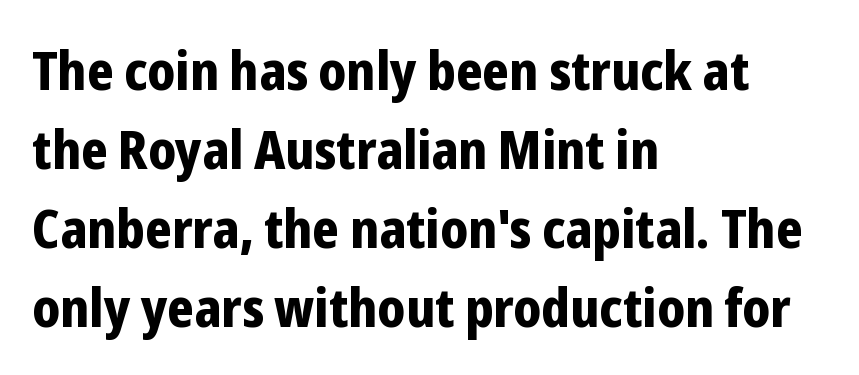
The image shows 54 px bold, condensed sans-serif type, upright; set left-aligned, normal line spacing (1.46x), normal letter spacing, not underlined; low stroke contrast and a medium x-height.
